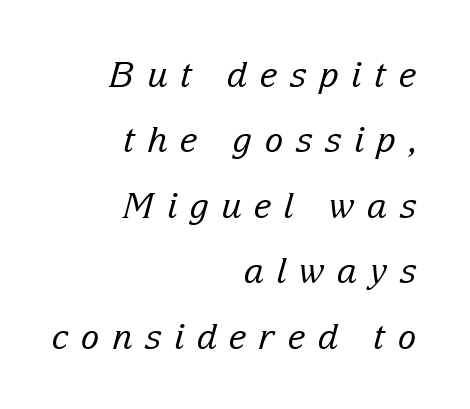
{"serif": "yes", "italic": "yes", "lean": "right", "slant_degrees": 15, "bold": "no", "weight": "regular", "width": "normal", "stroke_contrast": "low", "x_height": "medium", "monospaced": "no", "underline": "no", "align": "right", "line_spacing_ratio": 1.87, "letter_spacing": "wide", "letter_spacing_em": 0.35, "glyph_px": 35}
